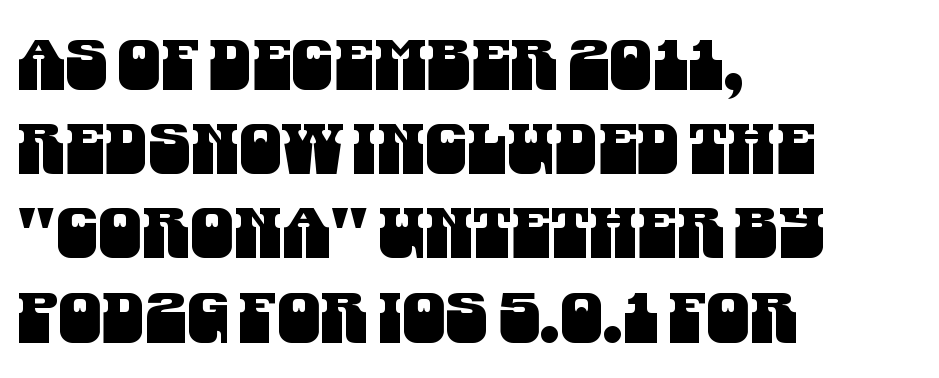
{"serif": "no", "width": "condensed", "stroke_contrast": "medium", "x_height": "large", "monospaced": "no", "underline": "no", "align": "left", "line_spacing_ratio": 1.22, "letter_spacing": "normal", "letter_spacing_em": 0.0, "glyph_px": 69}
